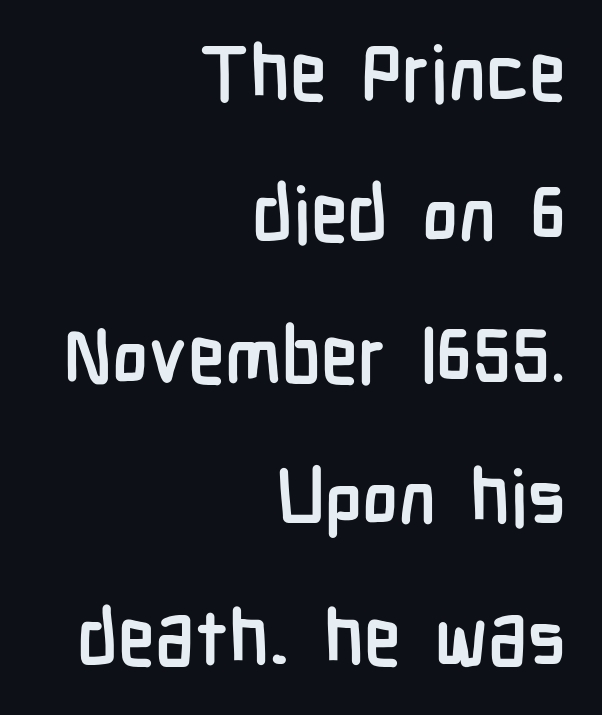
The image shows 76 px semibold, condensed sans-serif type, upright; set right-aligned, line spacing 1.86x, normal letter spacing, not underlined; low stroke contrast and a medium x-height.
